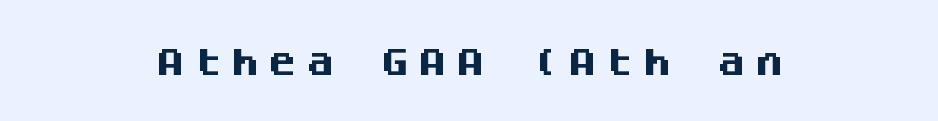
Q: Is the text bold? A: Yes.
Q: Is the text italic (slanted)? A: No, it is upright.
Q: Is the typeface a serif or a sans-serif typeface? A: Sans-serif.
Q: Is the text underlined? A: No.
Q: How is the paragraph aligned? A: Centered.
Q: Is the spacing between letters normal or unusually wide? A: Unusually wide.
Q: Width (condensed, normal, or wide)? A: Normal.
Q: Stroke contrast? A: Medium.
Q: x-height? A: Large.
Q: Monospaced? A: Yes.
